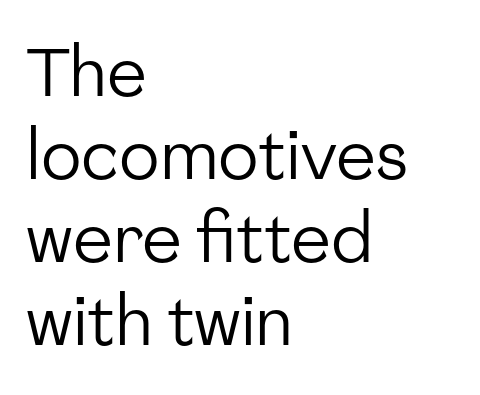
The image shows 67 px regular-weight sans-serif type, upright; set left-aligned, line spacing 1.24x, normal letter spacing, not underlined; low stroke contrast and a medium x-height.
